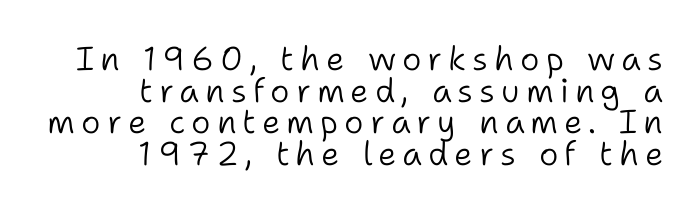
Q: Is the text bold? A: No.
Q: Is the text italic (slanted)? A: No, it is upright.
Q: Is the typeface a serif or a sans-serif typeface? A: Sans-serif.
Q: Is the text underlined? A: No.
Q: How is the paragraph aligned? A: Right-aligned.
Q: Is the spacing between lines tight, normal or loose? A: Tight.
Q: Width (condensed, normal, or wide)? A: Normal.
Q: Stroke contrast? A: Low.
Q: x-height? A: Medium.
Q: Monospaced? A: No.
